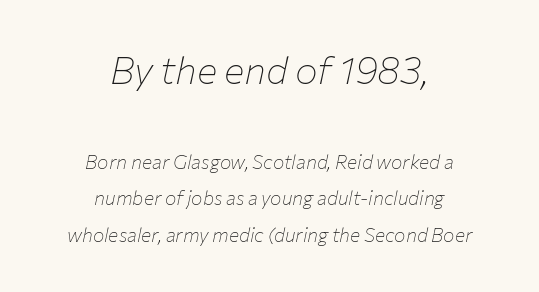
{"italic": "yes", "lean": "right", "slant_degrees": 12, "bold": "no", "weight": "thin", "width": "normal", "stroke_contrast": "low", "x_height": "medium", "monospaced": "no", "underline": "no", "align": "center", "line_spacing": "loose", "line_spacing_ratio": 1.93, "letter_spacing": "normal", "letter_spacing_em": 0.0, "larger_block": "first", "size_ratio": 2.0, "glyph_px": 38}
